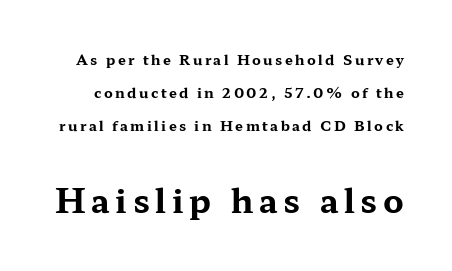
Underlining? Definitely not there. Does the leading feel generous? Absolutely, it's lavish. In terms of letterform style, serifs are clearly present. Quick note: not italic, upright.
